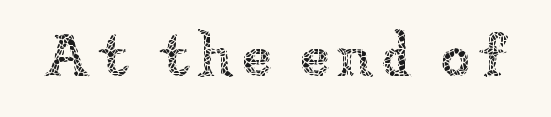
{"italic": "no", "bold": "no", "weight": "thin", "width": "normal", "stroke_contrast": "low", "x_height": "medium", "monospaced": "no", "underline": "no", "glyph_px": 61}
